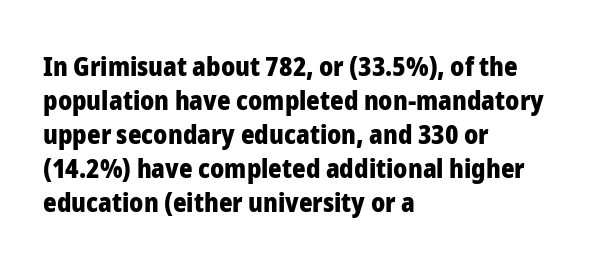
{"italic": "no", "bold": "yes", "underline": "no", "align": "left", "line_spacing": "normal", "line_spacing_ratio": 1.31, "letter_spacing": "normal", "letter_spacing_em": 0.0, "glyph_px": 26}
